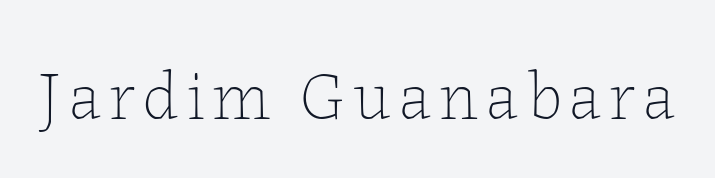
The image shows 70 px thin type, upright; set not underlined; low stroke contrast and a medium x-height.
